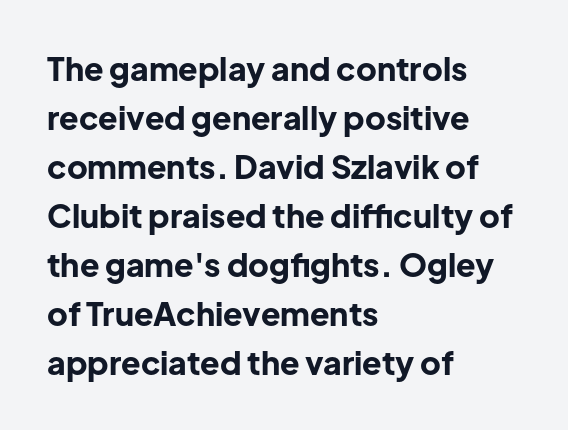
{"serif": "no", "italic": "no", "bold": "yes", "weight": "bold", "width": "normal", "stroke_contrast": "low", "x_height": "medium", "monospaced": "no", "underline": "no", "align": "left", "line_spacing": "normal", "line_spacing_ratio": 1.53, "letter_spacing": "normal", "letter_spacing_em": 0.0, "glyph_px": 32}
